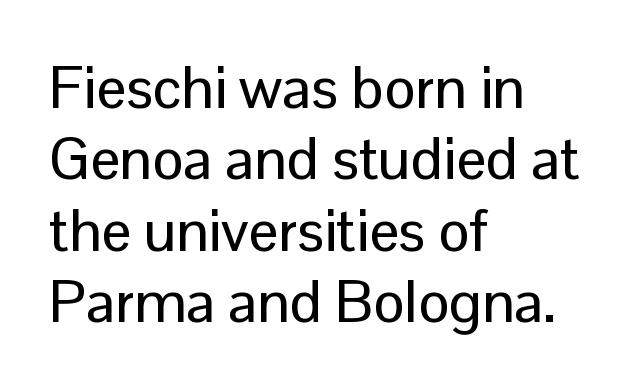
This sample uses an upright cut, with every glyph sitting square on the baseline. The rendering anchors every line to the left-hand side. Descenders hang freely into open space. These lines are rendered in a variable-pitch font.
